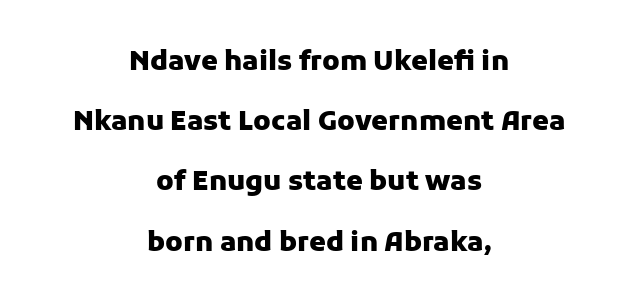
Lines of text with bare space underneath. Quick note: interline space is abundant. A full-strength bold gives these letters their thick strokes. The paragraph shown floats in the horizontal middle. Glyph-to-glyph distance matches everyday printed text. Quick note: not italic, upright.
